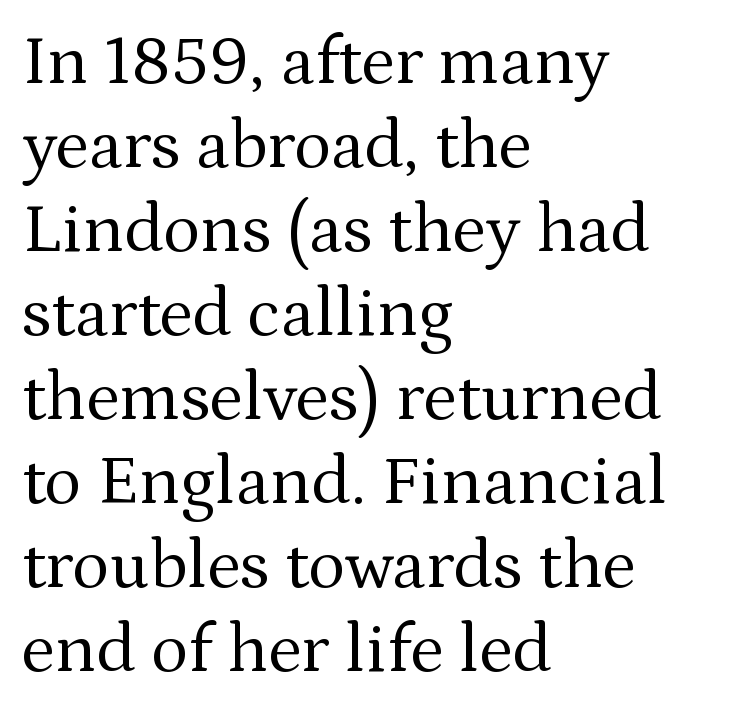
Q: Is the text bold? A: No.
Q: Is the text italic (slanted)? A: No, it is upright.
Q: Is the typeface a serif or a sans-serif typeface? A: Serif.
Q: Is the text underlined? A: No.
Q: How is the paragraph aligned? A: Left-aligned.
Q: Is the spacing between letters normal or unusually wide? A: Normal.
Q: Width (condensed, normal, or wide)? A: Normal.
Q: Stroke contrast? A: Medium.
Q: x-height? A: Medium.
Q: Monospaced? A: No.
